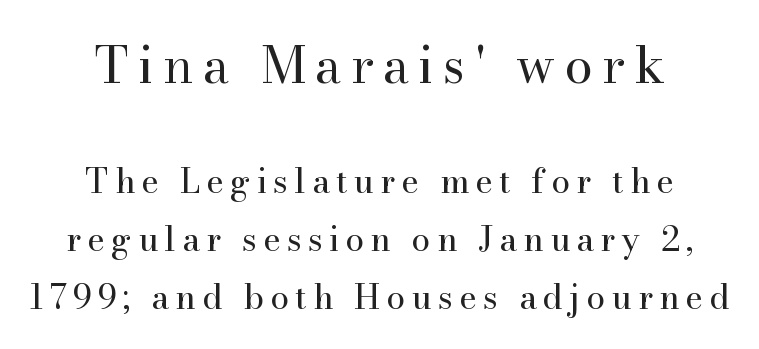
Each row of text sits above clean, open space. Note the varied advance widths — an 'i' is clearly narrower than an 'm'. The font is comparable to plain body text, perhaps lighter. Every stem runs plumb, perpendicular to the baseline. Size contrast runs from large at the top to small at the bottom.
